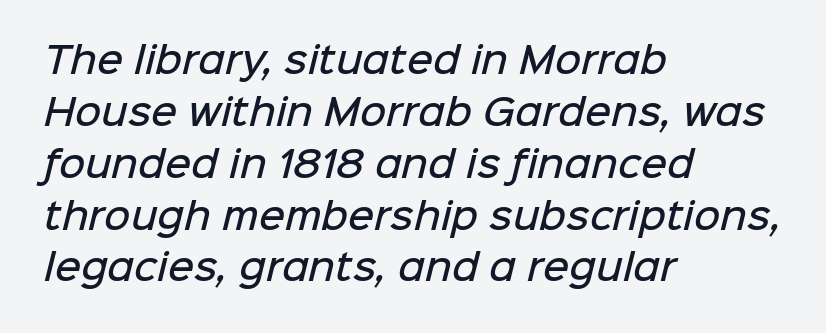
In terms of letterspacing, this is plain default setting. You could not count columns in this text — the font is proportionally spaced. Does the type have serifs? No, each stem ends abruptly. Every letter is mildly thick-stroked: semibold rather than bold. Each line starts at the same left margin while the right side varies.
